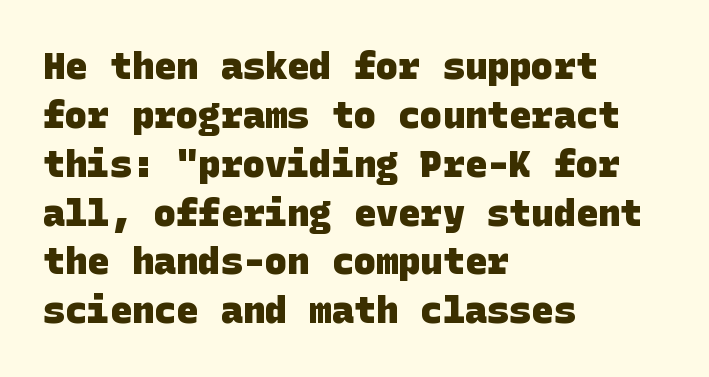
Q: Is the text bold? A: Yes.
Q: Is the typeface a serif or a sans-serif typeface? A: Sans-serif.
Q: Is the text underlined? A: No.
Q: How is the paragraph aligned? A: Left-aligned.
Q: Is the spacing between letters normal or unusually wide? A: Normal.
Q: Is the spacing between lines tight, normal or loose? A: Normal.
Q: Width (condensed, normal, or wide)? A: Normal.
Q: Stroke contrast? A: Low.
Q: x-height? A: Large.
